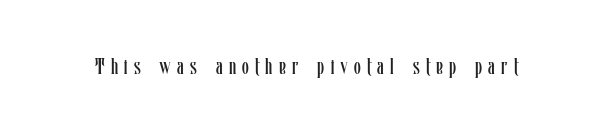
The image shows 22 px text type, upright; set unusually wide letter spacing (+0.29 em), not underlined.
